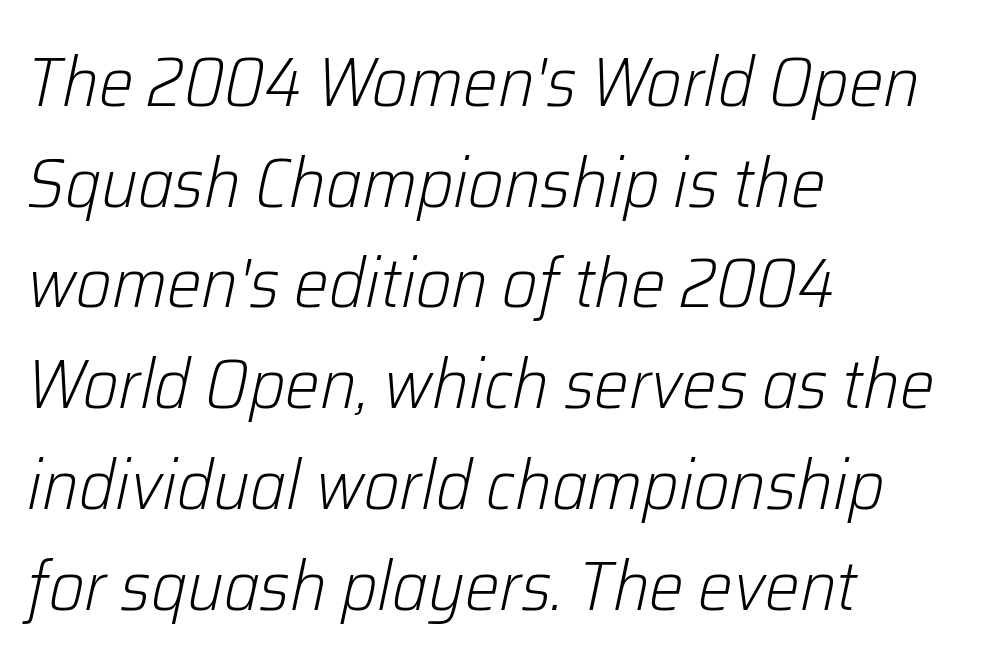
{"italic": "yes", "lean": "right", "slant_degrees": 12, "bold": "no", "weight": "light", "width": "normal", "stroke_contrast": "low", "x_height": "medium", "monospaced": "no", "underline": "no", "align": "left", "line_spacing": "normal", "line_spacing_ratio": 1.46, "letter_spacing": "normal", "letter_spacing_em": 0.0, "glyph_px": 69}
